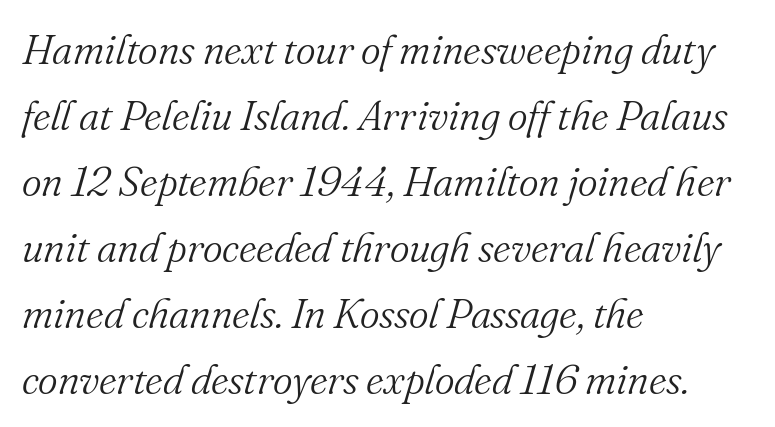
Think of a printed novel: that variable character pitch is what you see here. What stands out about the letter spacing? Nothing — it is the standard amount. Regarding serifs, this sample has them. Words float on clear page, feet unadorned. Vertical stems look standard width or narrower in stroke. Line spacing here is normal.
